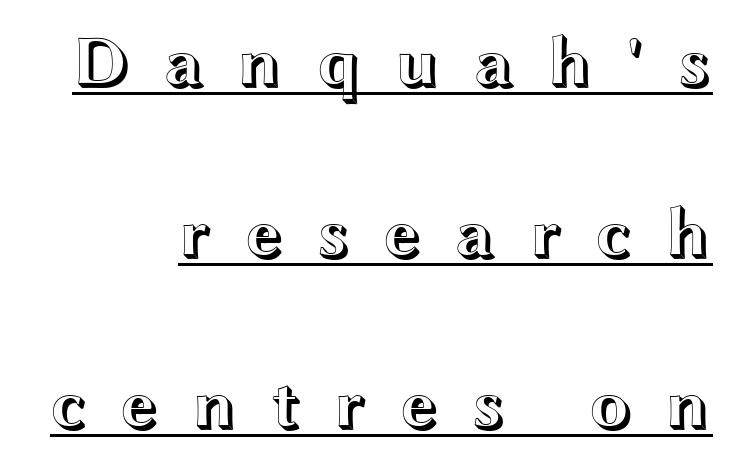
{"italic": "no", "width": "wide", "x_height": "medium", "monospaced": "no", "underline": "yes", "align": "right", "line_spacing": "loose", "line_spacing_ratio": 2.41, "letter_spacing": "wide", "letter_spacing_em": 0.46, "glyph_px": 71}
